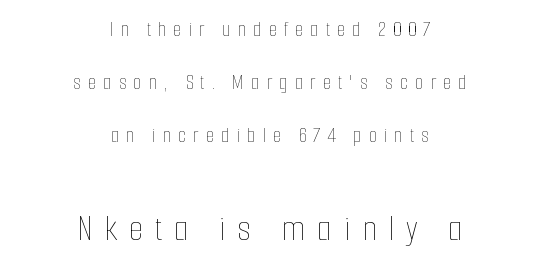
Q: Is the text bold? A: No.
Q: Is the text italic (slanted)? A: No, it is upright.
Q: Is the text underlined? A: No.
Q: How is the paragraph aligned? A: Centered.
Q: Is the spacing between letters normal or unusually wide? A: Unusually wide.
Q: Is the spacing between lines tight, normal or loose? A: Loose.
Q: Which block of text is set in a larger size, the first (top) or the second (bottom)? A: The second (bottom) one.
Q: Width (condensed, normal, or wide)? A: Condensed.
Q: Stroke contrast? A: Low.
Q: x-height? A: Medium.
Q: Monospaced? A: No.
